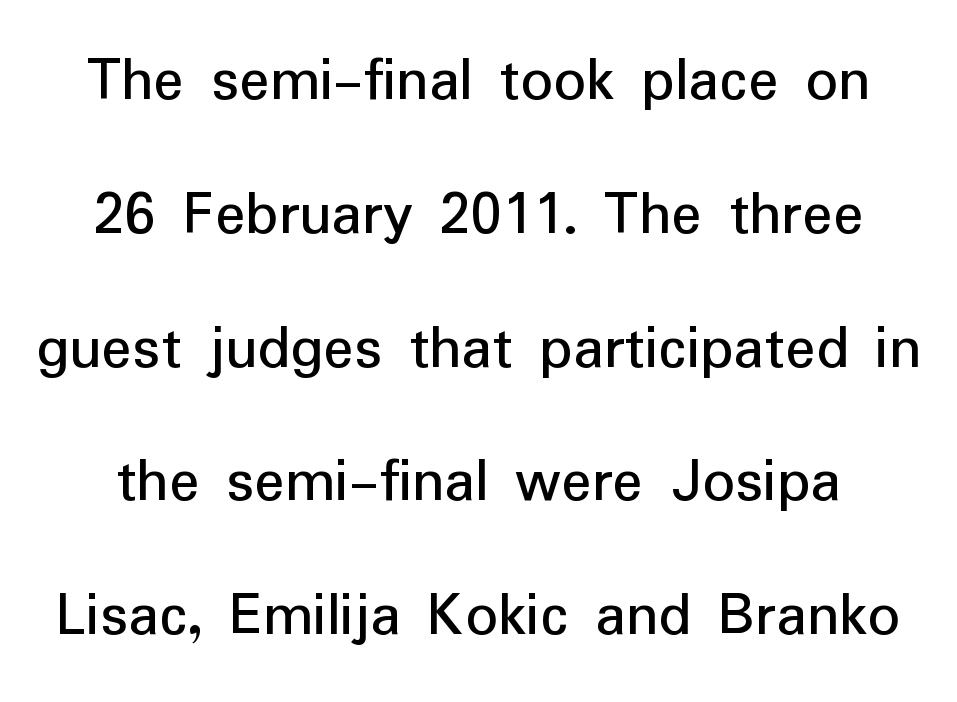
Characters remain perfectly vertical along every line. Notice the wide empty band between every row — that's loose leading. Default kerning and tracking; the words read as compact shapes. Here the designer chose a conventional face with non-uniform glyph widths. Underline: absent. Bold? No — there's no thickening of the strokes.
